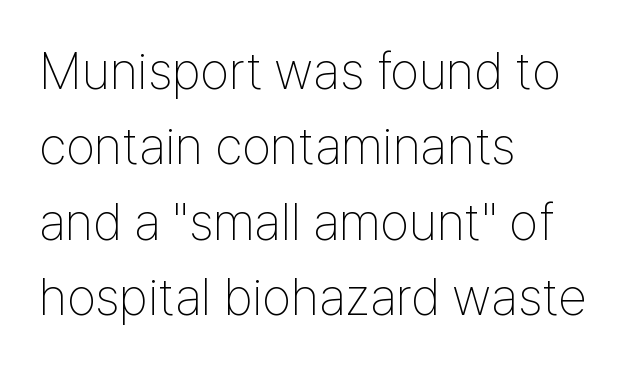
{"serif": "no", "italic": "no", "bold": "no", "weight": "thin", "width": "condensed", "stroke_contrast": "low", "x_height": "medium", "monospaced": "no", "underline": "no", "align": "left", "line_spacing": "normal", "line_spacing_ratio": 1.45, "letter_spacing": "normal", "letter_spacing_em": 0.0, "glyph_px": 52}
